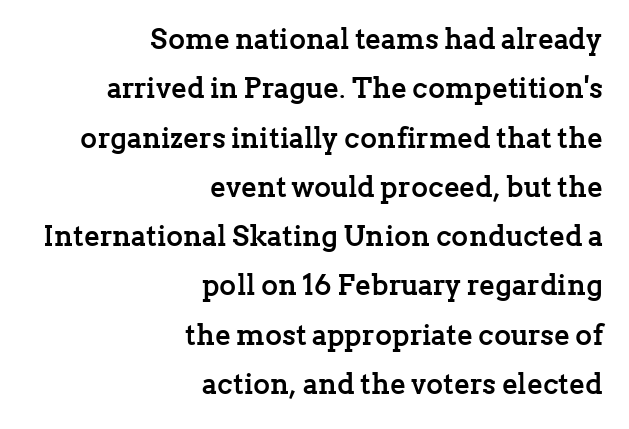
{"serif": "yes", "italic": "no", "bold": "yes", "weight": "semibold", "width": "normal", "stroke_contrast": "low", "x_height": "medium", "monospaced": "no", "underline": "no", "align": "right", "line_spacing": "normal", "line_spacing_ratio": 1.7, "letter_spacing": "normal", "letter_spacing_em": 0.0, "glyph_px": 29}
